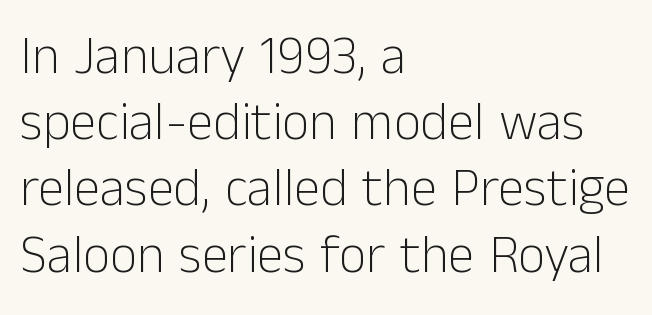
Q: Is the text bold? A: No.
Q: Is the text italic (slanted)? A: No, it is upright.
Q: Is the typeface a serif or a sans-serif typeface? A: Sans-serif.
Q: Is the text underlined? A: No.
Q: How is the paragraph aligned? A: Left-aligned.
Q: Is the spacing between letters normal or unusually wide? A: Normal.
Q: Is the spacing between lines tight, normal or loose? A: Normal.
Q: Width (condensed, normal, or wide)? A: Normal.
Q: Stroke contrast? A: Low.
Q: x-height? A: Medium.
Q: Monospaced? A: No.
